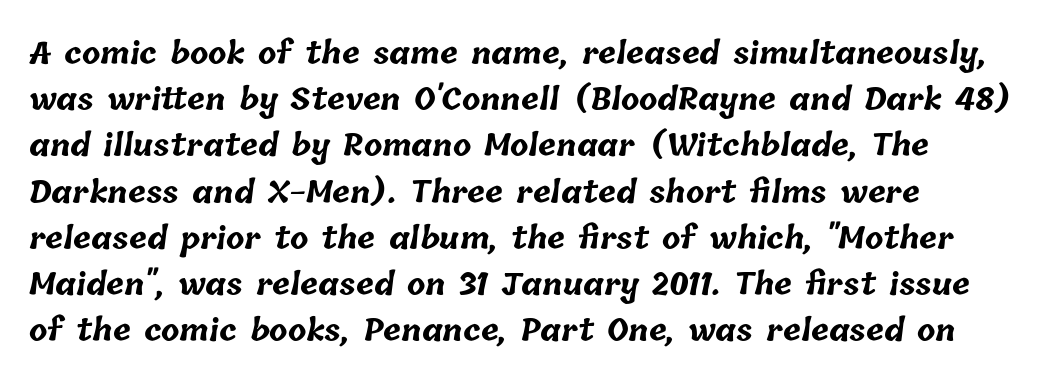
The image shows 30 px bold type; set left-aligned, normal line spacing (1.54x), normal letter spacing, not underlined; low stroke contrast and a medium x-height.
